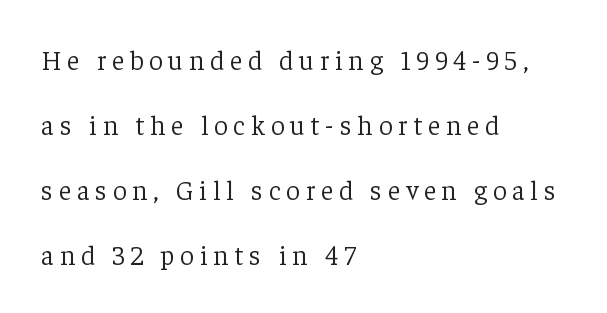
This block would shrink considerably if given ordinary leading; it's expanded now. Stem width sits at or under what a default text font uses. The tracking reads as deliberately expanded to a designer's eye. The typography opts for an upright posture over an oblique one. Which margin do the lines hug? The left one — the right edge is uneven.
